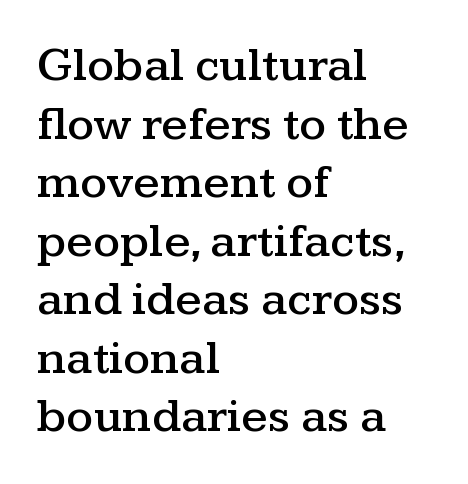
{"serif": "yes", "italic": "no", "width": "wide", "stroke_contrast": "medium", "x_height": "medium", "monospaced": "no", "underline": "no", "align": "left", "line_spacing_ratio": 1.22, "letter_spacing": "normal", "letter_spacing_em": 0.0, "glyph_px": 48}
